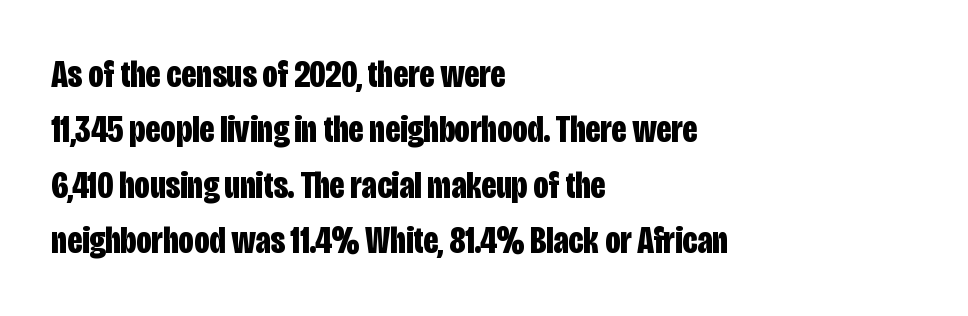
The image shows 38 px bold, condensed sans-serif type, upright; set left-aligned, normal line spacing (1.46x), normal letter spacing, not underlined; low stroke contrast and a large x-height.
